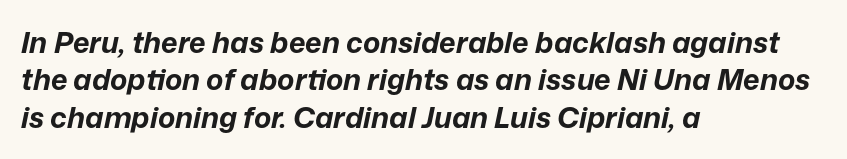
Baseline-to-baseline distance is the conventional proportion of letter height. Pretty heavy lettering here — definitely bold. The glyphs look as if they've been sheared to an angle. Casual observation: everything's shoved over to the left.
